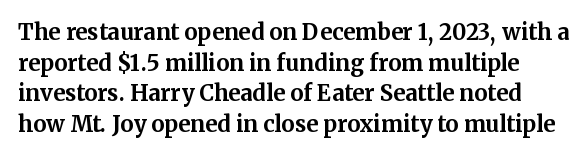
Evenly set lines give the paragraph a standard silhouette. Vertical strokes here are truly vertical. The space directly below the letters is spotless. How heavy is the stroke? Heavy — this is a bold. The rendering keeps characters at their native spacing.
